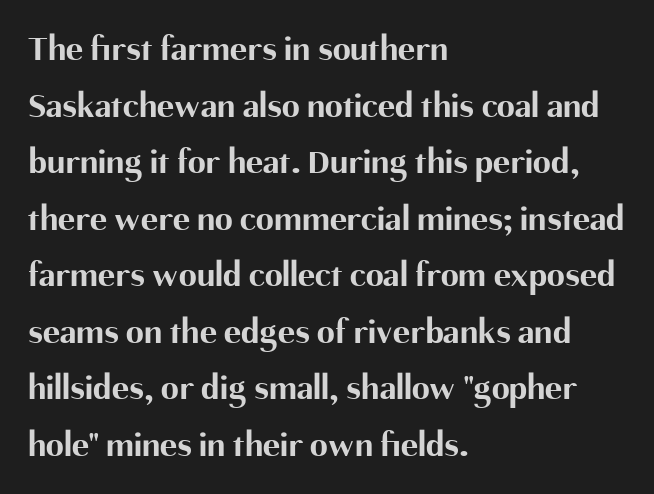
{"serif": "no", "italic": "no", "bold": "yes", "weight": "bold", "width": "normal", "stroke_contrast": "medium", "x_height": "medium", "monospaced": "no", "underline": "no", "align": "left", "line_spacing": "normal", "line_spacing_ratio": 1.57, "letter_spacing": "normal", "letter_spacing_em": 0.0, "glyph_px": 36}
